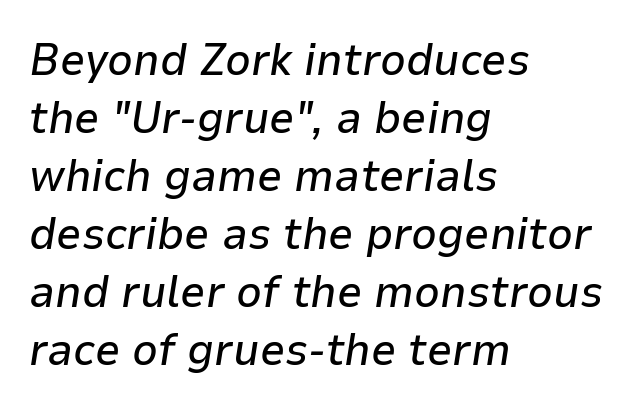
{"italic": "yes", "lean": "right", "slant_degrees": 9, "width": "normal", "stroke_contrast": "low", "x_height": "medium", "monospaced": "no", "underline": "no", "align": "left", "line_spacing": "normal", "line_spacing_ratio": 1.29, "letter_spacing": "normal", "letter_spacing_em": 0.0, "glyph_px": 45}
